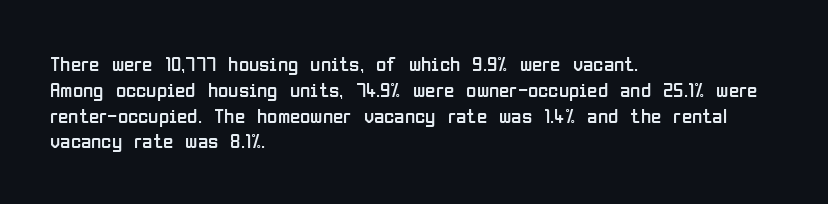
{"italic": "no", "bold": "no", "underline": "no", "align": "left", "line_spacing_ratio": 1.23, "letter_spacing": "normal", "letter_spacing_em": 0.0, "glyph_px": 21}
